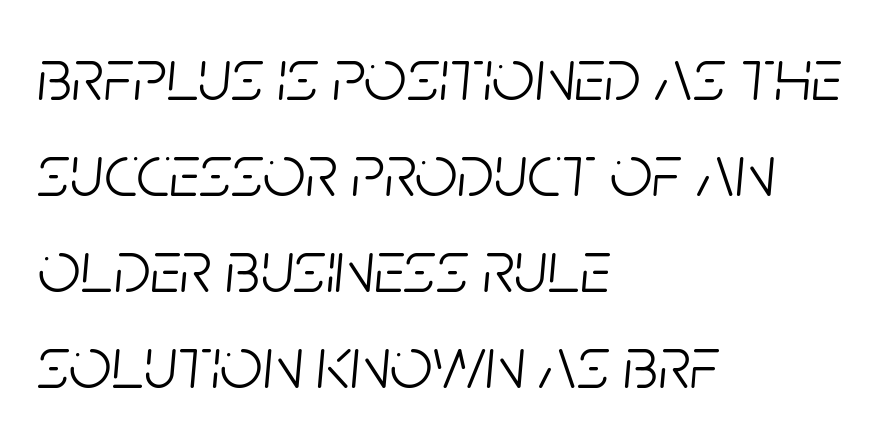
Q: Is the text bold? A: No.
Q: Is the text italic (slanted)? A: Yes, it leans right by about 5 degrees.
Q: Is the text underlined? A: No.
Q: How is the paragraph aligned? A: Left-aligned.
Q: Is the spacing between letters normal or unusually wide? A: Normal.
Q: Is the spacing between lines tight, normal or loose? A: Normal.
Q: Width (condensed, normal, or wide)? A: Condensed.
Q: Stroke contrast? A: Low.
Q: x-height? A: Large.
Q: Monospaced? A: No.
